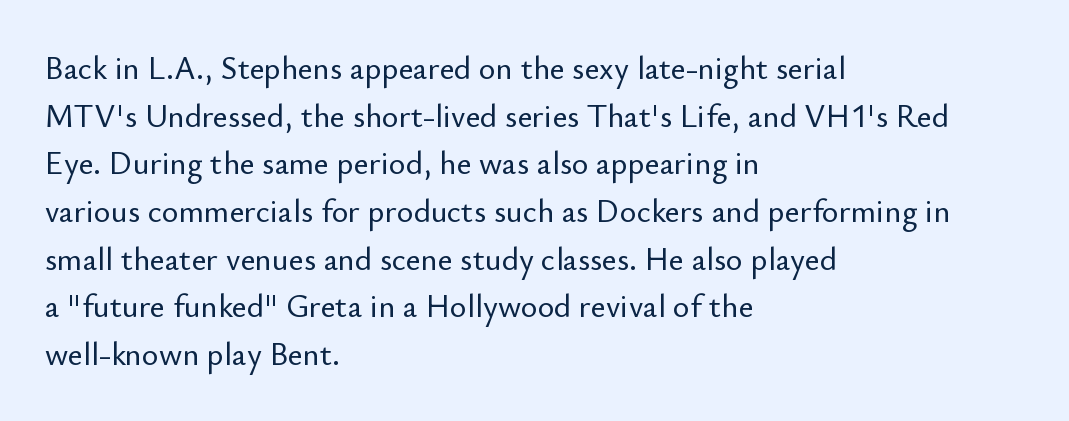
To sum up the face: it is a sans, with no serifs. Default kerning and tracking; the words read as compact shapes. Successive baselines arrive at the customary interval. Just letters on the line, the space beneath them empty. A classic flush-left, rag-right setting is used for this passage. Ascenders rise straight up at ninety degrees.
